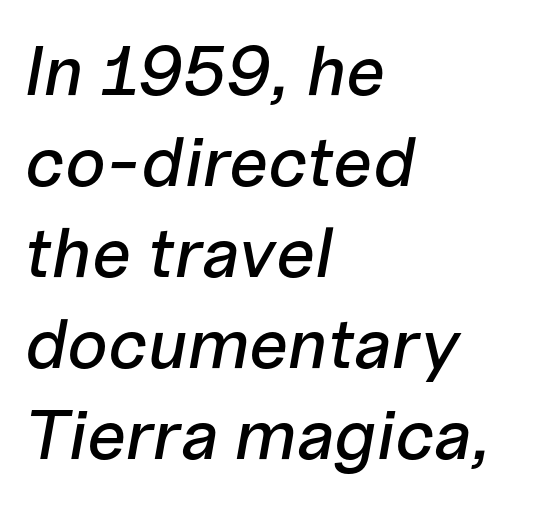
{"italic": "yes", "lean": "right", "slant_degrees": 10, "width": "normal", "stroke_contrast": "low", "x_height": "medium", "monospaced": "no", "underline": "no", "align": "left", "line_spacing": "normal", "line_spacing_ratio": 1.3, "letter_spacing": "normal", "letter_spacing_em": 0.0, "glyph_px": 70}
